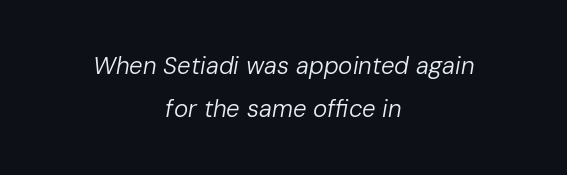
Q: Is the text bold? A: No.
Q: Is the text italic (slanted)? A: Yes, it leans right by about 10 degrees.
Q: Is the text underlined? A: No.
Q: How is the paragraph aligned? A: Centered.
Q: Is the spacing between letters normal or unusually wide? A: Normal.
